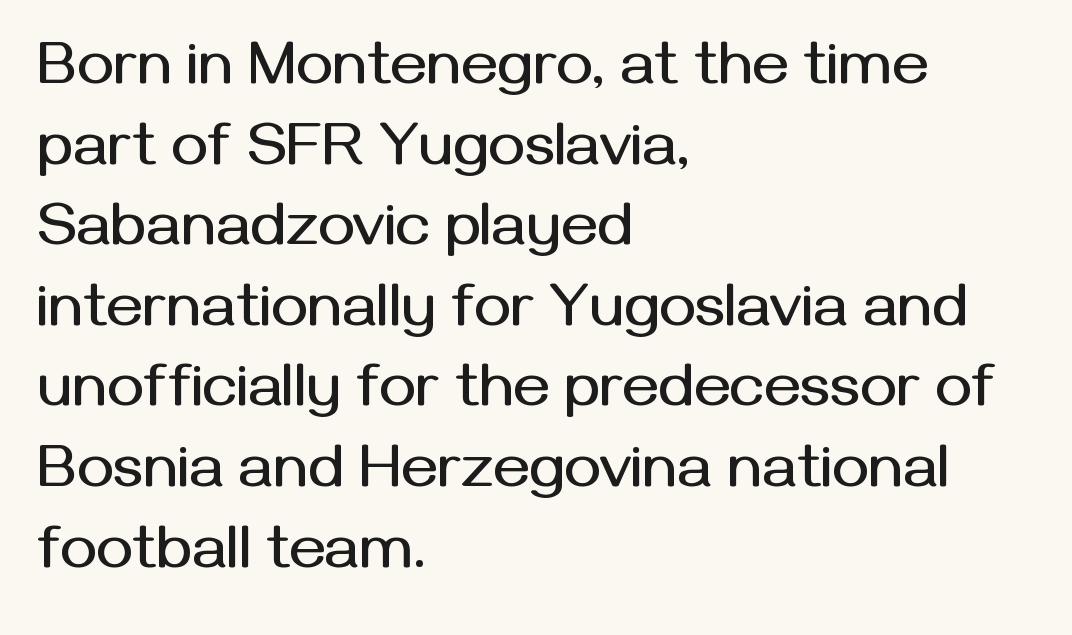
You could call the tracking neutral — neither tight nor loose. Tall strokes in this sample are plumb rather than angled. Plain, unruled lines of type. How would I describe the line gaps? Plain and ordinary. The letters advance in unequal steps, a hallmark of proportional type.
